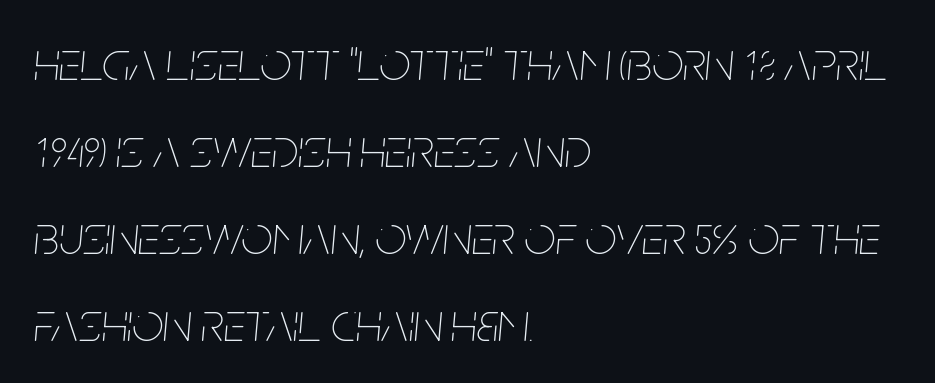
Q: Is the text bold? A: No.
Q: Is the text italic (slanted)? A: Yes, it leans right by about 5 degrees.
Q: Is the text underlined? A: No.
Q: How is the paragraph aligned? A: Left-aligned.
Q: Is the spacing between letters normal or unusually wide? A: Normal.
Q: Is the spacing between lines tight, normal or loose? A: Normal.
Q: Width (condensed, normal, or wide)? A: Condensed.
Q: Stroke contrast? A: Low.
Q: x-height? A: Large.
Q: Monospaced? A: No.
